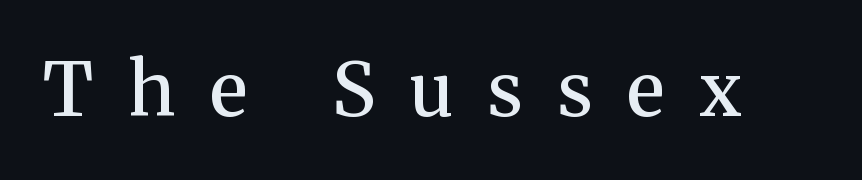
{"serif": "yes", "italic": "no", "bold": "semi", "weight": "semibold", "width": "normal", "stroke_contrast": "medium", "x_height": "medium", "monospaced": "no", "underline": "no", "letter_spacing": "wide", "letter_spacing_em": 0.47, "glyph_px": 74}
